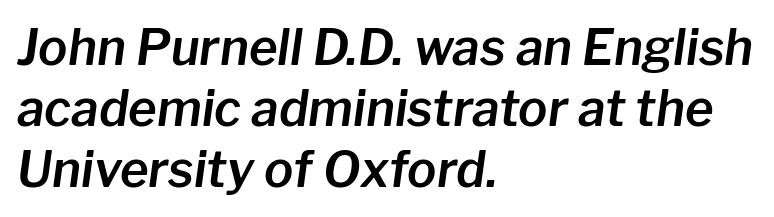
Q: Is the text italic (slanted)? A: Yes, it leans right by about 8 degrees.
Q: Is the text underlined? A: No.
Q: How is the paragraph aligned? A: Left-aligned.
Q: Is the spacing between letters normal or unusually wide? A: Normal.
Q: Width (condensed, normal, or wide)? A: Normal.
Q: Stroke contrast? A: Low.
Q: x-height? A: Medium.
Q: Monospaced? A: No.
